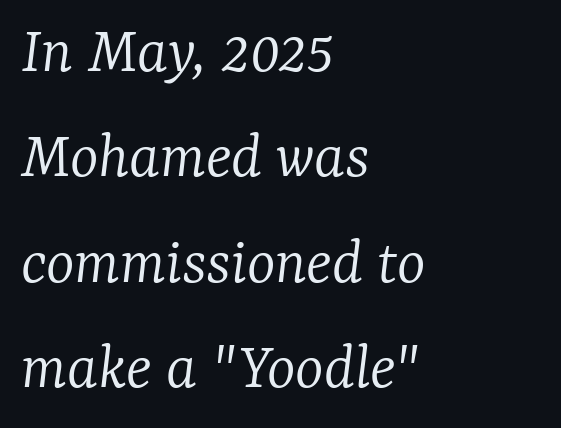
Looks like regular typesetting: each glyph gets only the width it needs. Is there much room between lines? A standard amount, neither cramped nor airy. These lines keep a tight, regular rhythm from letter to letter. Descender tails drop into unmarked territory. Ink coverage per letter is moderate at most. This rendering employs a face with finishing strokes, i.e., a serif.
